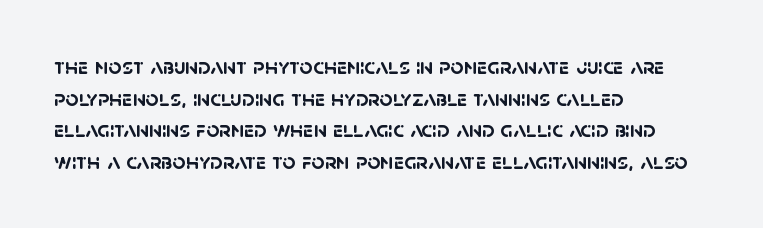
The tracking reads as untouched default to a designer's eye. Each row of text sits above clean, open space. Reading down the block, your eye returns to a fixed left position each line. The rendering uses a moderate line-height, typical for paragraphs. You'd pick this weight for a headline — it's a proper bold.
